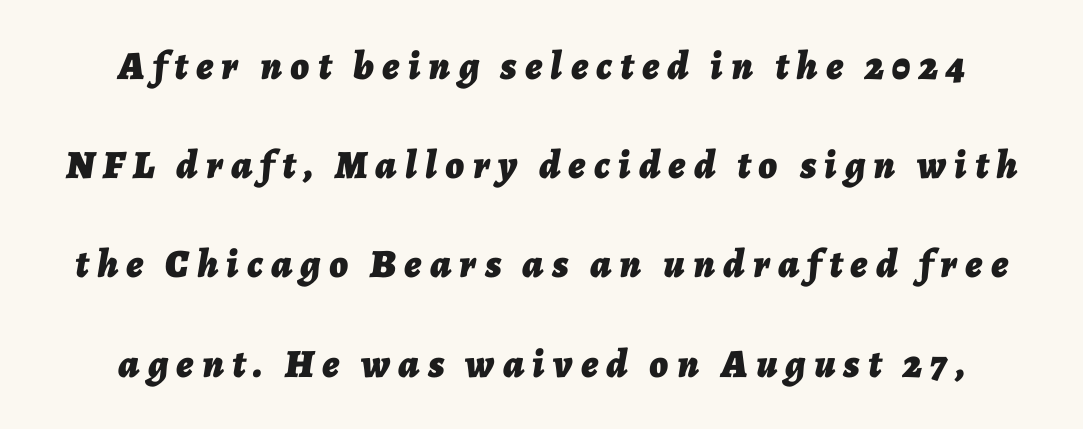
Descender tails drop into unmarked territory. This sample trades compactness for vertical openness between lines. Caption: expanded tracking, letters set apart. The lettering tilts uniformly, giving the passage an italic look.
